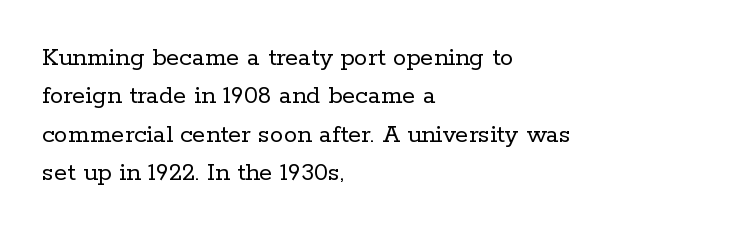
Q: Is the text bold? A: No.
Q: Is the text italic (slanted)? A: No, it is upright.
Q: Is the text underlined? A: No.
Q: How is the paragraph aligned? A: Left-aligned.
Q: Is the spacing between letters normal or unusually wide? A: Normal.
Q: Is the spacing between lines tight, normal or loose? A: Normal.
